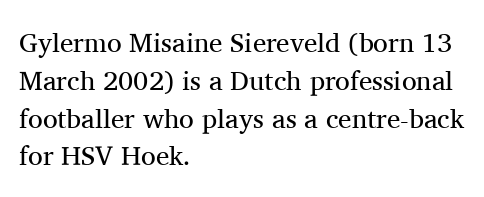
Q: Is the text bold? A: No.
Q: Is the text italic (slanted)? A: No, it is upright.
Q: Is the text underlined? A: No.
Q: How is the paragraph aligned? A: Left-aligned.
Q: Is the spacing between letters normal or unusually wide? A: Normal.
Q: Is the spacing between lines tight, normal or loose? A: Normal.
